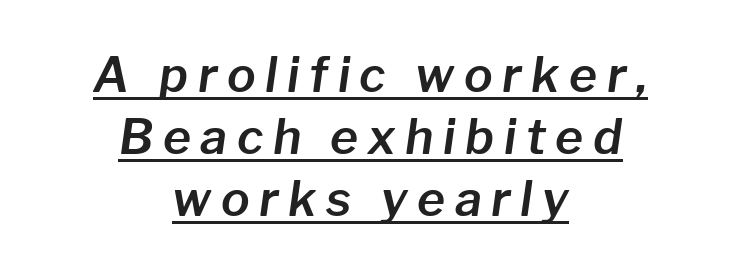
The leading is moderate, giving the passage an even texture. This is oblique type, the kind used for emphasis or titles. How are the letters spaced? Widely, with obvious added tracking. Looks like regular typesetting: each glyph gets only the width it needs. These characters rest on top of a visible drawn line.
